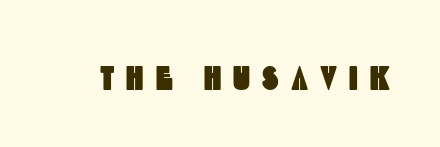
The image shows 33 px condensed sans-serif type; set unusually wide letter spacing (+0.37 em), not underlined; a large x-height.
